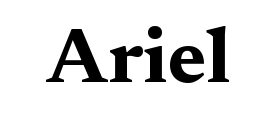
The image shows 78 px bold, wide serif type, upright; set normal letter spacing, not underlined; medium stroke contrast and a medium x-height.
